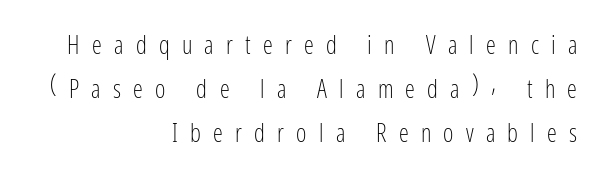
Q: Is the text bold? A: No.
Q: Is the text italic (slanted)? A: No, it is upright.
Q: Is the text underlined? A: No.
Q: How is the paragraph aligned? A: Right-aligned.
Q: Is the spacing between letters normal or unusually wide? A: Unusually wide.
